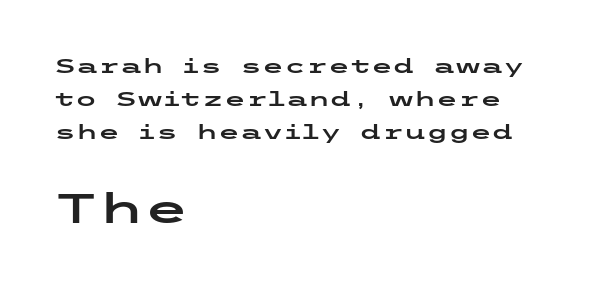
{"serif": "no", "italic": "no", "width": "wide", "stroke_contrast": "low", "x_height": "medium", "underline": "no", "align": "left", "line_spacing": "normal", "line_spacing_ratio": 1.64, "letter_spacing": "normal", "letter_spacing_em": 0.0, "larger_block": "second", "size_ratio": 2.05, "glyph_px": 41}
